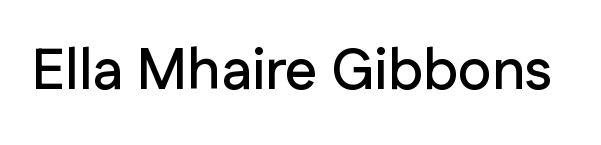
{"serif": "no", "italic": "no", "width": "normal", "stroke_contrast": "low", "x_height": "medium", "monospaced": "no", "underline": "no", "letter_spacing": "normal", "letter_spacing_em": 0.0, "glyph_px": 57}
